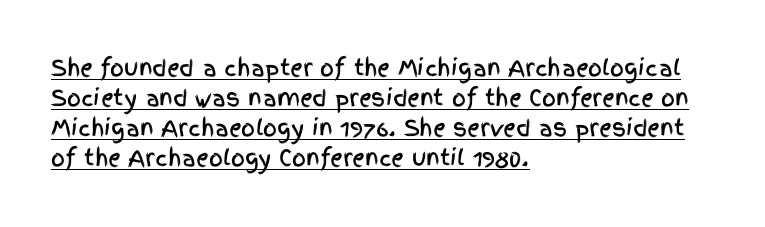
{"italic": "no", "underline": "yes", "align": "left", "line_spacing": "normal", "line_spacing_ratio": 1.37, "letter_spacing": "normal", "letter_spacing_em": 0.0, "glyph_px": 22}
